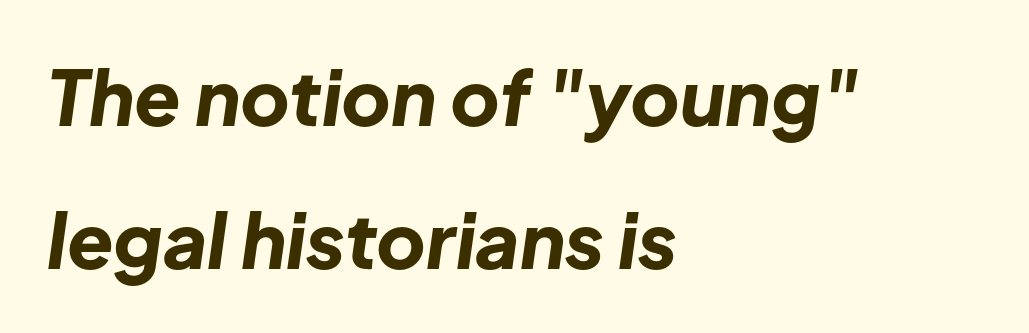
The image shows 76 px bold type, italic (leaning right); set left-aligned, line spacing 1.88x, normal letter spacing, not underlined; low stroke contrast and a medium x-height.
